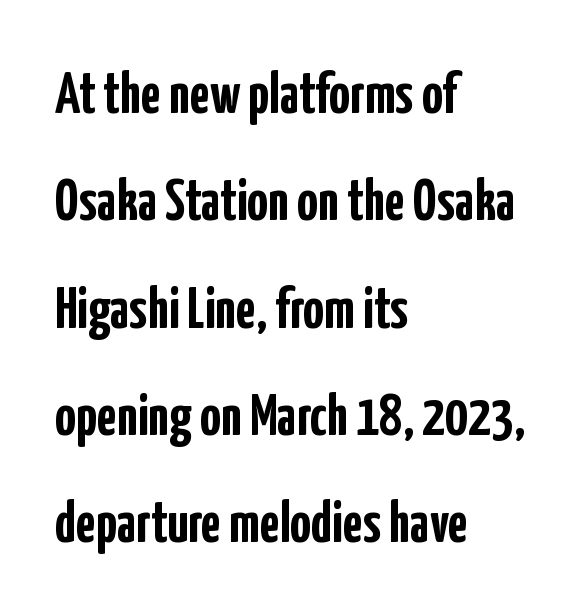
These lines are set flush left with a ragged right edge. Posture: straight, roman, zero tilt. Looks like regular typesetting: each glyph gets only the width it needs. The zone under the glyphs is completely vacant.
